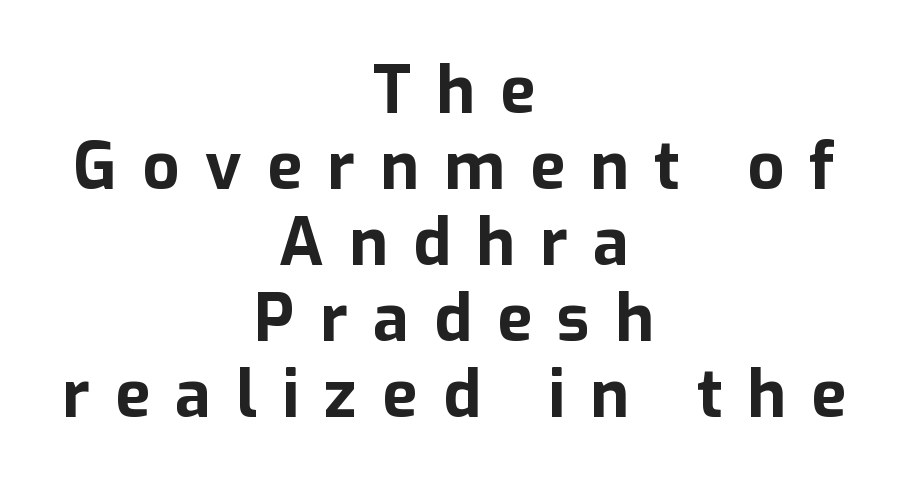
{"serif": "no", "italic": "no", "bold": "yes", "weight": "bold", "width": "normal", "stroke_contrast": "low", "x_height": "medium", "monospaced": "no", "underline": "no", "align": "center", "line_spacing_ratio": 1.17, "letter_spacing": "wide", "letter_spacing_em": 0.39, "glyph_px": 65}
